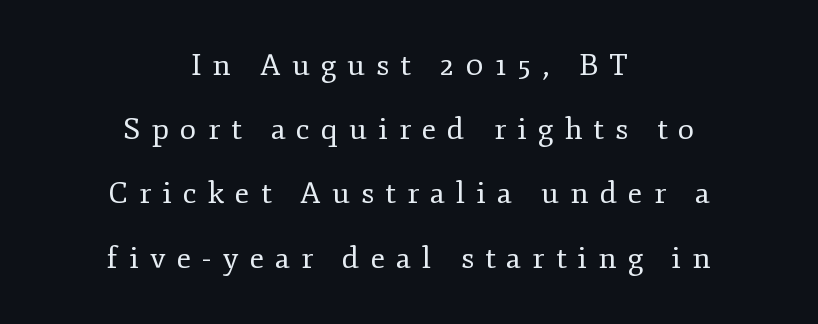
The image shows 30 px regular-weight serif type, upright; set centered, loose line spacing (2.14x), unusually wide letter spacing (+0.37 em), not underlined; low stroke contrast and a small x-height.
